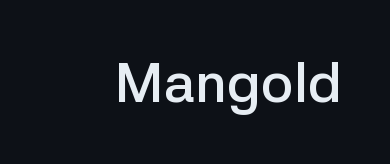
You can tell from the bare stems that sans-serif type was used. Caption: standard tracking, unaltered. Is this a fixed-width face? No — the glyphs have proportional, varying widths. Strokes here are thickened, but only to semibold level.
